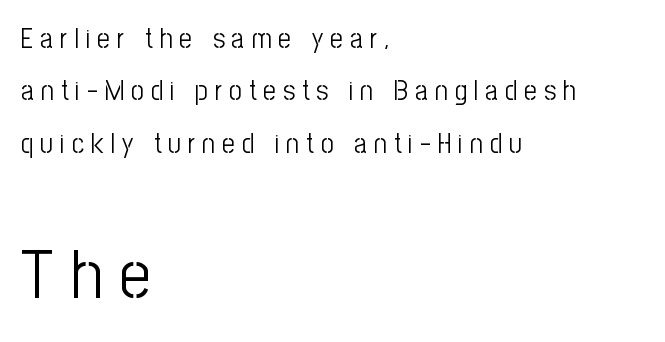
{"serif": "no", "italic": "no", "bold": "no", "weight": "light", "width": "condensed", "stroke_contrast": "low", "x_height": "medium", "monospaced": "no", "underline": "no", "align": "left", "line_spacing_ratio": 1.87, "letter_spacing": "wide", "letter_spacing_em": 0.25, "larger_block": "second", "size_ratio": 2.46, "glyph_px": 69}
